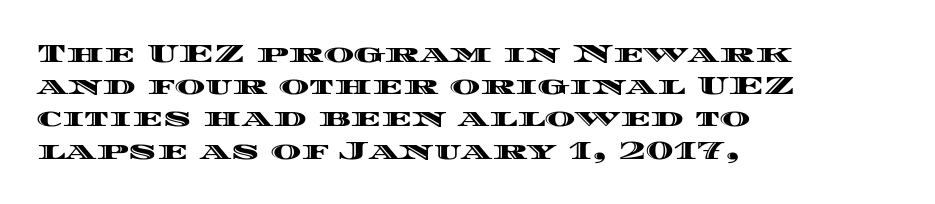
You could call the tracking neutral — neither tight nor loose. Posture: upright roman. Which margin do the lines hug? The left one — the right edge is uneven. Decoration check: the copy has no underline.
